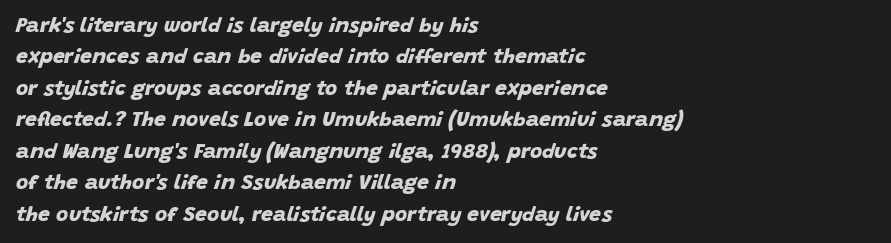
Thick stems and heavy bowls — unmistakably bold. Anything drawn beneath the words? Only blank space. There is no visible air inserted between adjacent glyphs. The rendering uses a moderate line-height, typical for paragraphs. The ragged edge is on the right, which tells us the setting is flush left.
